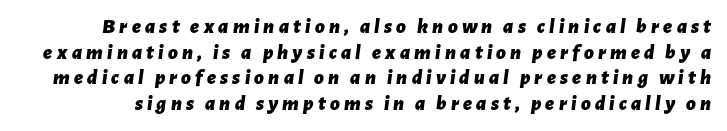
Q: Is the text bold? A: Yes.
Q: Is the text italic (slanted)? A: Yes, it leans right by about 7 degrees.
Q: Is the text underlined? A: No.
Q: Is the spacing between letters normal or unusually wide? A: Unusually wide.
